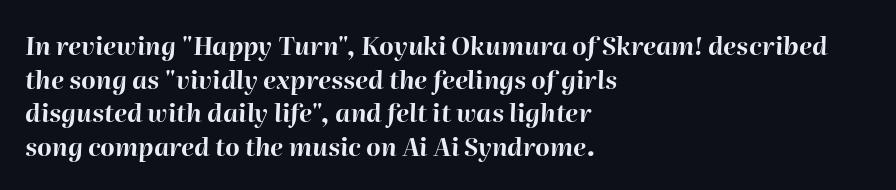
Q: Is the text bold? A: Yes.
Q: Is the text italic (slanted)? A: Yes, it leans right by about 2 degrees.
Q: Is the text underlined? A: No.
Q: How is the paragraph aligned? A: Left-aligned.
Q: Is the spacing between letters normal or unusually wide? A: Normal.
Q: Is the spacing between lines tight, normal or loose? A: Normal.
